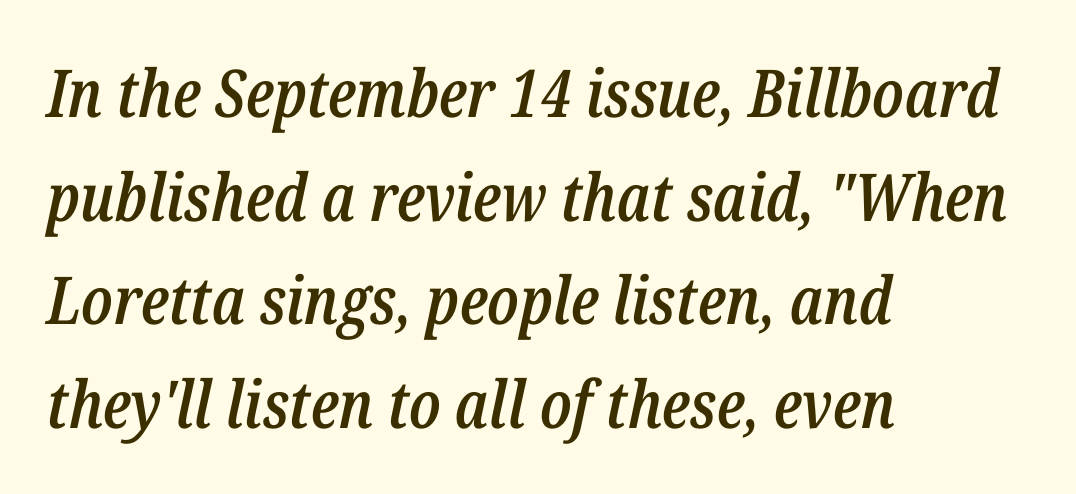
The image shows 66 px semibold, condensed type, italic (leaning right); set left-aligned, normal line spacing (1.57x), normal letter spacing, not underlined; low stroke contrast and a medium x-height.
